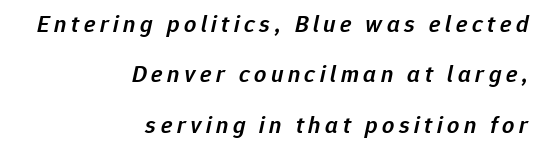
Q: Is the text bold? A: Semi-bold.
Q: Is the text italic (slanted)? A: Yes, it leans right by about 12 degrees.
Q: Is the text underlined? A: No.
Q: How is the paragraph aligned? A: Right-aligned.
Q: Is the spacing between lines tight, normal or loose? A: Loose.
